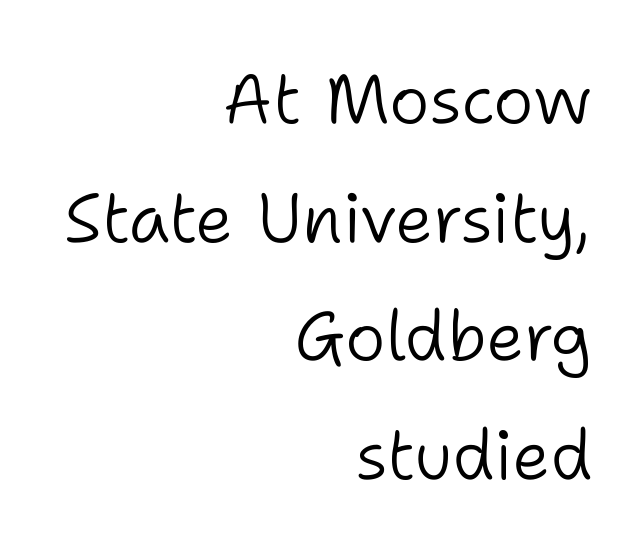
The area under the type is left untouched. Stems and bowls with no extra thickness — not bold. Unlike italic type, these characters show no tilt at all. Tracking here is standard; glyphs follow each other at the usual distance.
